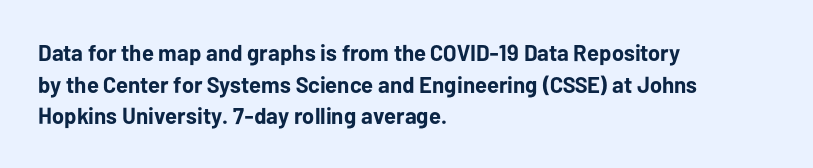
Q: Is the text bold? A: Yes.
Q: Is the text italic (slanted)? A: No, it is upright.
Q: Is the text underlined? A: No.
Q: How is the paragraph aligned? A: Left-aligned.
Q: Is the spacing between letters normal or unusually wide? A: Normal.
Q: Is the spacing between lines tight, normal or loose? A: Normal.
